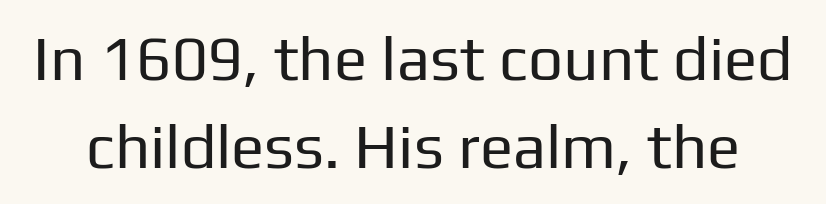
Q: Is the text bold? A: No.
Q: Is the text italic (slanted)? A: No, it is upright.
Q: Is the typeface a serif or a sans-serif typeface? A: Sans-serif.
Q: Is the text underlined? A: No.
Q: Is the spacing between letters normal or unusually wide? A: Normal.
Q: Is the spacing between lines tight, normal or loose? A: Normal.
Q: Width (condensed, normal, or wide)? A: Normal.
Q: Stroke contrast? A: Low.
Q: x-height? A: Medium.
Q: Monospaced? A: No.
